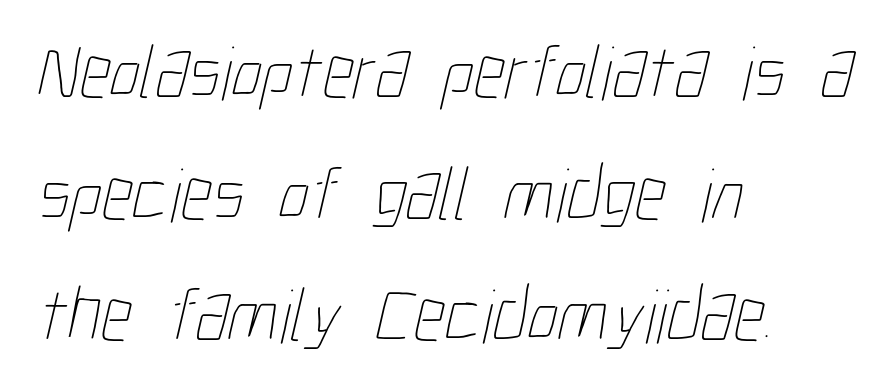
The image shows 77 px thin, condensed type; set left-aligned, normal line spacing (1.58x), normal letter spacing, not underlined; low stroke contrast and a medium x-height.
